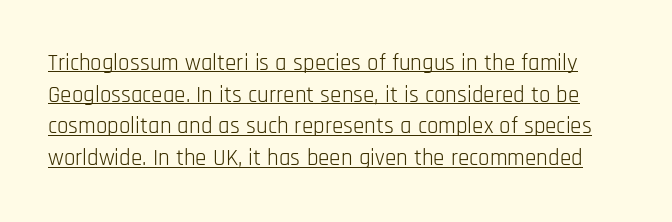
{"italic": "no", "bold": "no", "underline": "yes", "line_spacing": "normal", "line_spacing_ratio": 1.38, "letter_spacing": "normal", "letter_spacing_em": 0.0, "glyph_px": 23}
